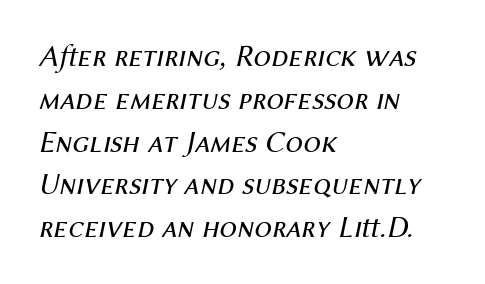
{"italic": "yes", "lean": "right", "slant_degrees": 12, "bold": "no", "weight": "regular", "width": "normal", "stroke_contrast": "medium", "x_height": "medium", "monospaced": "no", "underline": "no", "align": "left", "line_spacing": "normal", "line_spacing_ratio": 1.38, "letter_spacing": "normal", "letter_spacing_em": 0.0, "glyph_px": 31}
